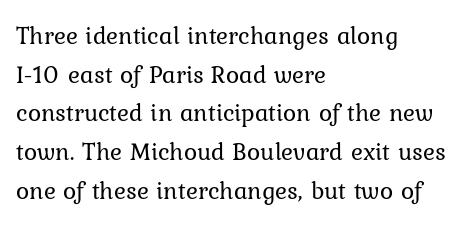
Notice how descenders clear the ascenders below comfortably — that's standard leading. Posture: vertical. Letter spacing: default. This rendering uses left alignment, leaving the right contour irregular.
